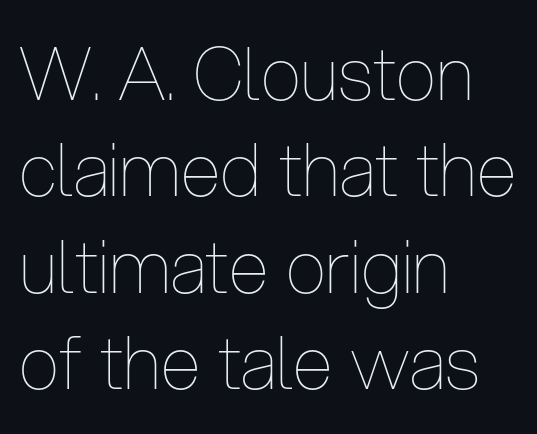
The passage is arranged the way most books set body copy — flush left. Just letters on the line, the space beneath them empty. The typeface has the unassuming heft of standard copy or less. Horizontal bands of white between lines are of average thickness. Each letter keeps its own natural width here, so spacing adapts to shape. These lines keep a tight, regular rhythm from letter to letter.
